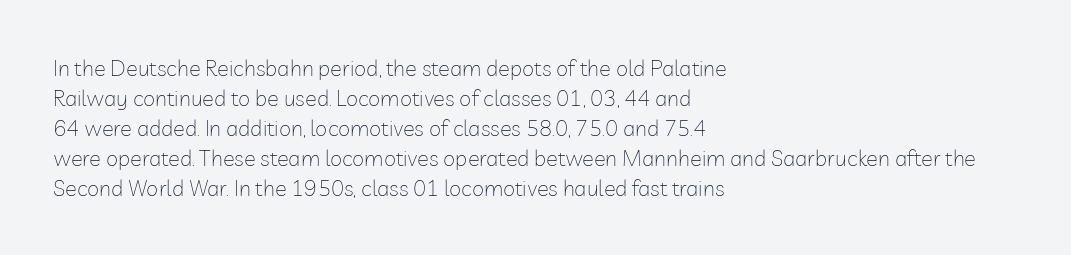
Reading down the column, the eye jumps a familiar distance to each next line. Left-aligned paragraph, ragged on the right. Check under the words: just untouched page. Nope, not italic — everything's standing straight.
